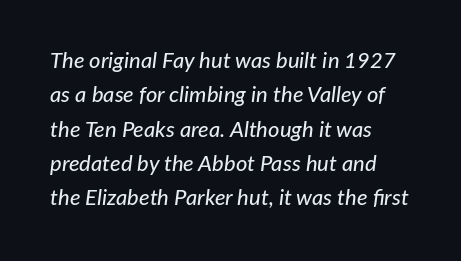
{"italic": "yes", "lean": "right", "slant_degrees": 7, "underline": "no", "align": "left", "line_spacing": "normal", "line_spacing_ratio": 1.56, "letter_spacing": "normal", "letter_spacing_em": 0.0, "glyph_px": 22}
